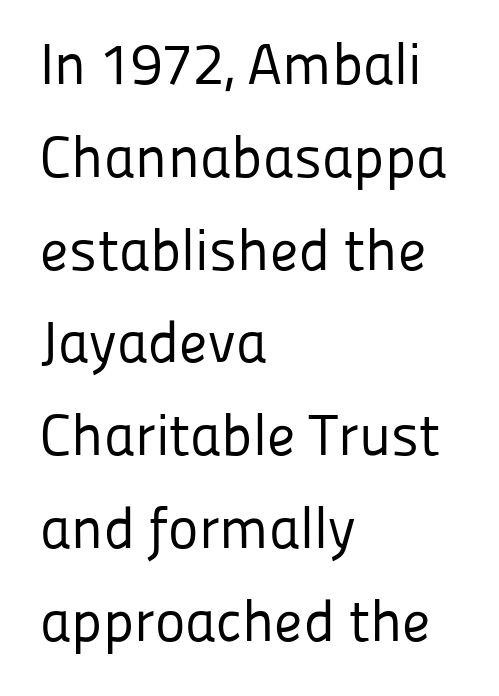
Q: Is the text bold? A: No.
Q: Is the text italic (slanted)? A: No, it is upright.
Q: Is the typeface a serif or a sans-serif typeface? A: Sans-serif.
Q: Is the text underlined? A: No.
Q: How is the paragraph aligned? A: Left-aligned.
Q: Is the spacing between letters normal or unusually wide? A: Normal.
Q: Is the spacing between lines tight, normal or loose? A: Normal.
Q: Width (condensed, normal, or wide)? A: Normal.
Q: Stroke contrast? A: Low.
Q: x-height? A: Medium.
Q: Monospaced? A: No.
